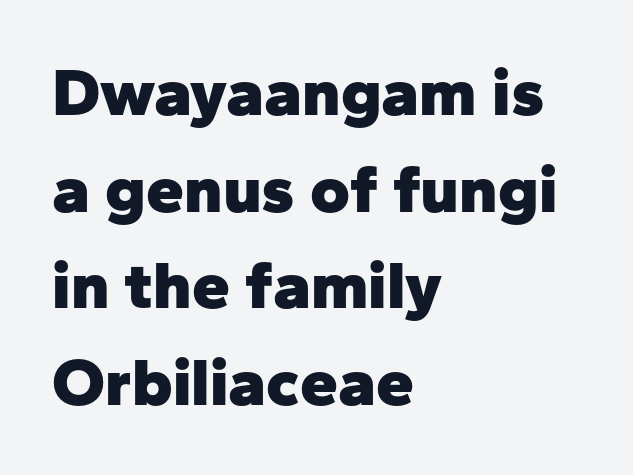
{"serif": "no", "italic": "no", "bold": "yes", "weight": "heavy", "width": "normal", "stroke_contrast": "low", "x_height": "medium", "monospaced": "no", "underline": "no", "align": "left", "line_spacing": "normal", "line_spacing_ratio": 1.42, "letter_spacing": "normal", "letter_spacing_em": 0.0, "glyph_px": 68}
